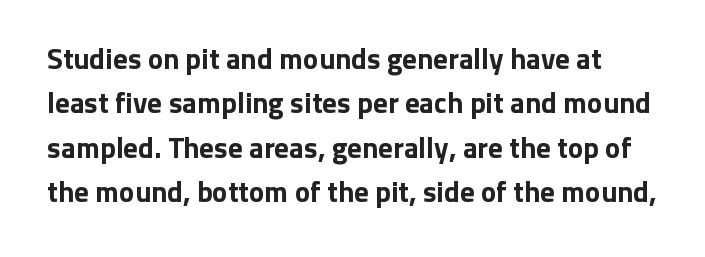
Q: Is the text bold? A: Yes.
Q: Is the text italic (slanted)? A: No, it is upright.
Q: Is the typeface a serif or a sans-serif typeface? A: Sans-serif.
Q: Is the text underlined? A: No.
Q: Is the spacing between letters normal or unusually wide? A: Normal.
Q: Is the spacing between lines tight, normal or loose? A: Normal.
Q: Width (condensed, normal, or wide)? A: Normal.
Q: Stroke contrast? A: Low.
Q: x-height? A: Medium.
Q: Monospaced? A: No.
